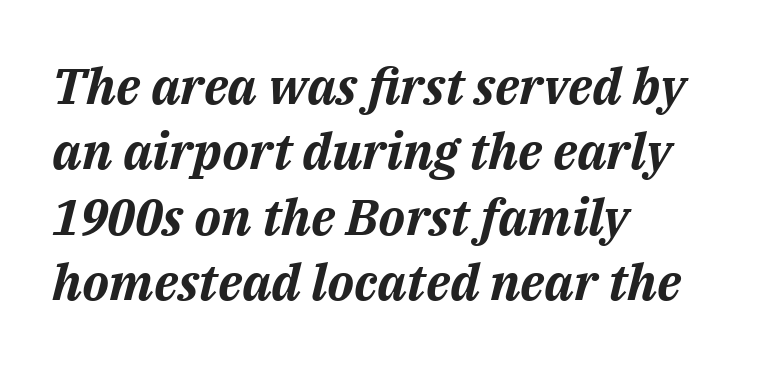
Bare-footed words on every line. Here the glyphs are tracked normally, forming tight word shapes. Compared with typical paragraphs, the rows here are spaced about the same. It's the slanting kind of type.
